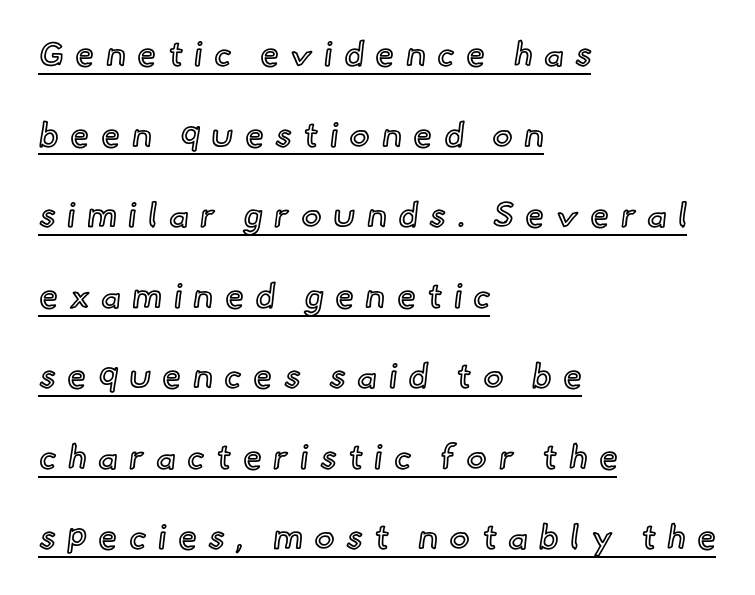
Q: Is the text italic (slanted)? A: Yes.
Q: Is the text underlined? A: Yes.
Q: How is the paragraph aligned? A: Left-aligned.
Q: Is the spacing between letters normal or unusually wide? A: Unusually wide.
Q: Is the spacing between lines tight, normal or loose? A: Loose.
Q: Width (condensed, normal, or wide)? A: Normal.
Q: x-height? A: Small.
Q: Monospaced? A: No.
